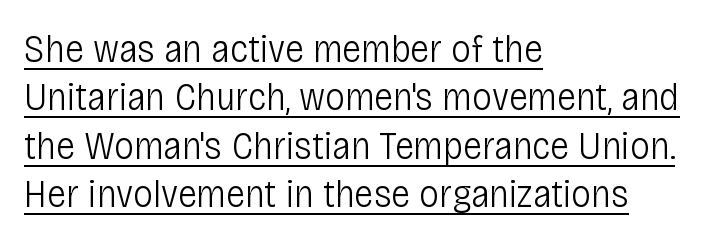
The image shows 40 px light, condensed sans-serif type, upright; set left-aligned, line spacing 1.21x, normal letter spacing, underlined; low stroke contrast and a large x-height.
